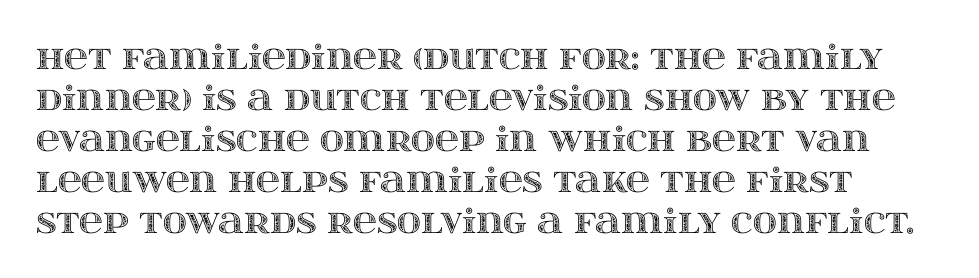
The image shows 33 px wide type, upright; set line spacing 1.24x, normal letter spacing, not underlined; a large x-height.
